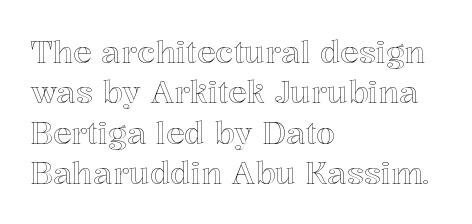
Posture: upright roman. The typesetter chose a ragged-right arrangement here. Anything drawn beneath the words? Only blank space. Note the varied advance widths — an 'i' is clearly narrower than an 'm'. Honestly, the letter spacing is just normal — you wouldn't notice it.
